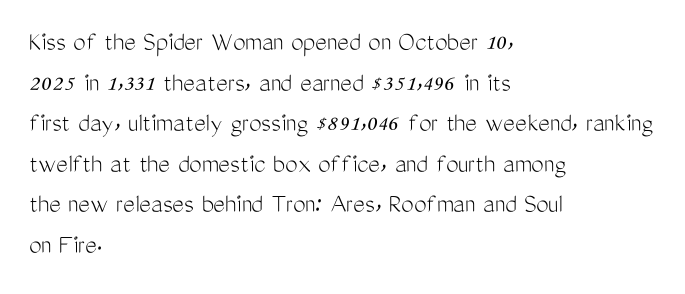
Typographically, this falls in the sans-serif category. Inter-character spacing is left at the font's built-in metrics. If you drew a line through each stem, it would be perfectly vertical. The string is rendered with underlining switched off.
